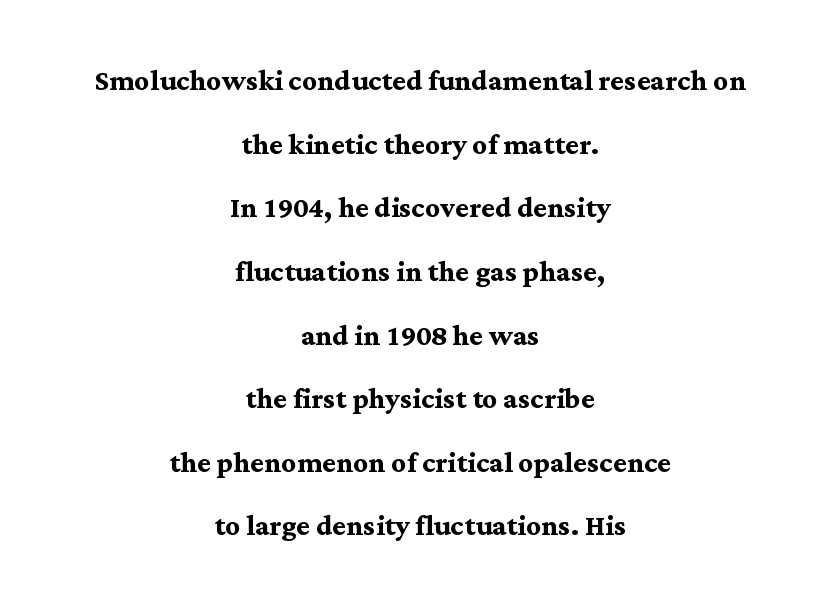
Q: Is the text bold? A: Yes.
Q: Is the text italic (slanted)? A: No, it is upright.
Q: Is the typeface a serif or a sans-serif typeface? A: Serif.
Q: Is the text underlined? A: No.
Q: How is the paragraph aligned? A: Centered.
Q: Is the spacing between letters normal or unusually wide? A: Normal.
Q: Width (condensed, normal, or wide)? A: Normal.
Q: Stroke contrast? A: Medium.
Q: x-height? A: Medium.
Q: Monospaced? A: No.
